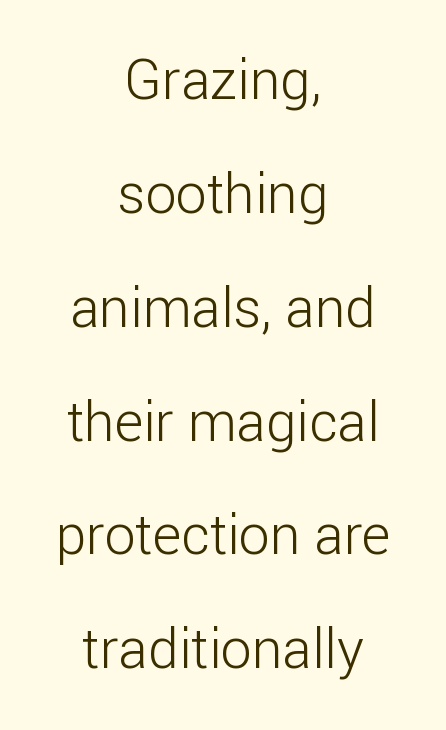
{"serif": "no", "italic": "no", "bold": "no", "weight": "light", "width": "normal", "stroke_contrast": "low", "x_height": "medium", "monospaced": "no", "underline": "no", "align": "center", "line_spacing": "loose", "line_spacing_ratio": 2.07, "letter_spacing": "normal", "letter_spacing_em": 0.0, "glyph_px": 55}
